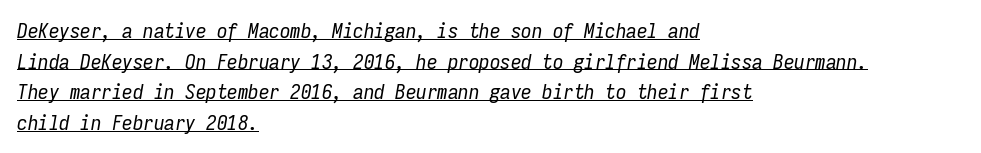
The image shows 21 px text type, italic (leaning right); set left-aligned, normal line spacing (1.46x), normal letter spacing, underlined.
